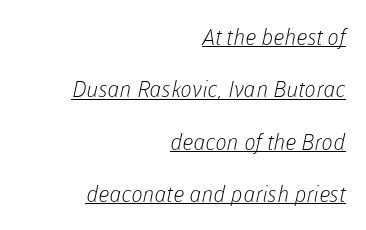
The image shows 22 px text type; set right-aligned, loose line spacing (2.38x), normal letter spacing, underlined.
